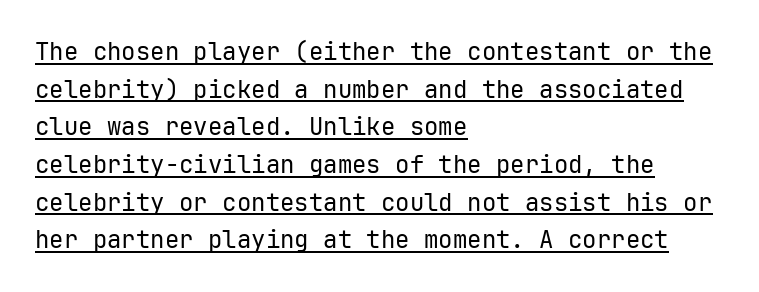
These lines stack with their left ends in a neat column. Italic: no, the glyphs are upright roman. Regular leading. The string is rendered with underlining switched on. The characters are drawn with everyday or finer stroke widths.
